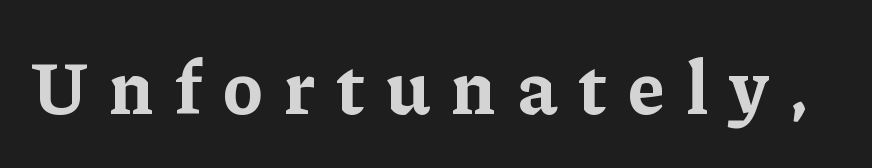
The image shows 74 px bold serif type, upright; set unusually wide letter spacing (+0.28 em), not underlined; low stroke contrast and a medium x-height.
